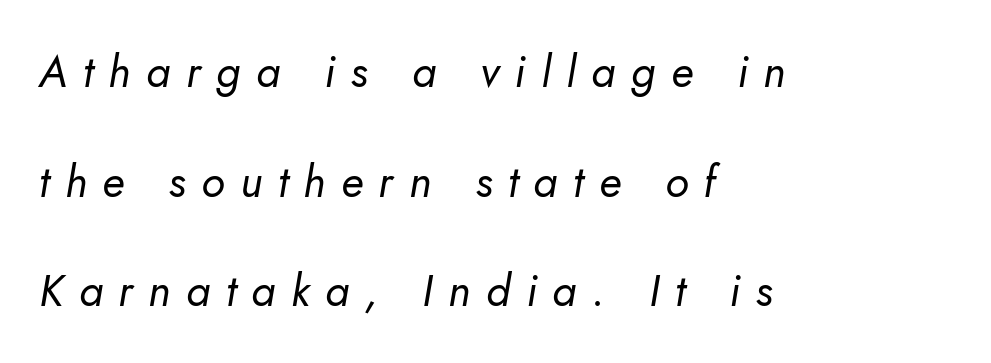
Q: Is the text bold? A: No.
Q: Is the text italic (slanted)? A: Yes, it leans right by about 10 degrees.
Q: Is the text underlined? A: No.
Q: How is the paragraph aligned? A: Left-aligned.
Q: Is the spacing between letters normal or unusually wide? A: Unusually wide.
Q: Is the spacing between lines tight, normal or loose? A: Loose.
Q: Width (condensed, normal, or wide)? A: Normal.
Q: Stroke contrast? A: Low.
Q: x-height? A: Small.
Q: Monospaced? A: No.
